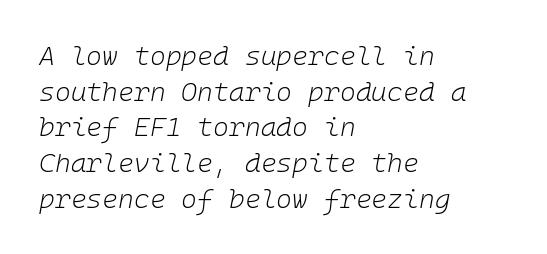
The image shows 27 px text type, italic (leaning right); set left-aligned, normal line spacing (1.32x), normal letter spacing, not underlined.
